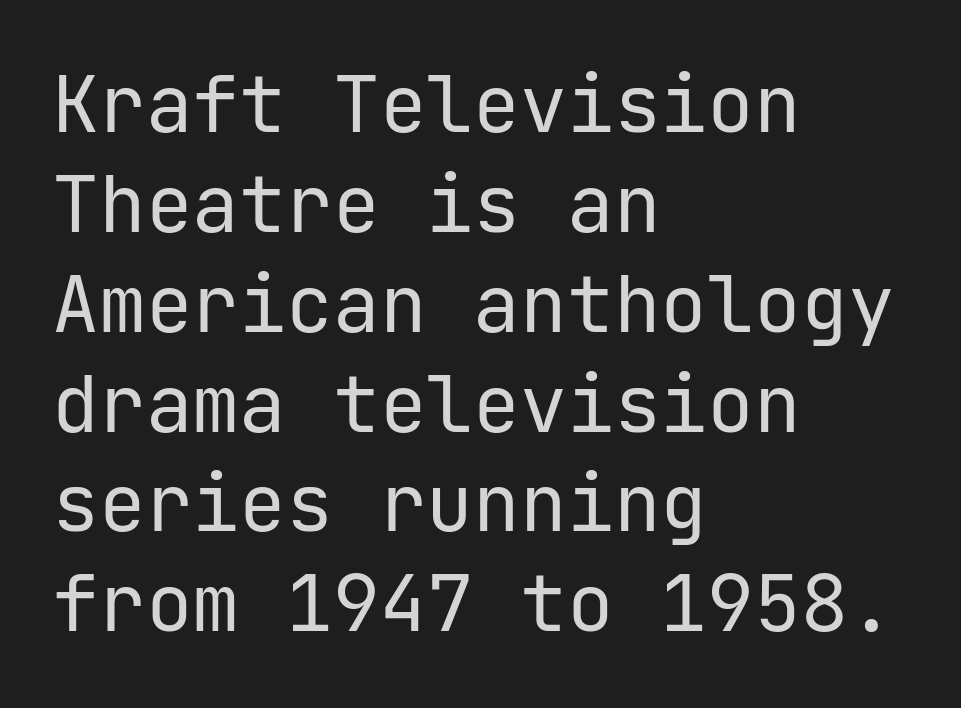
The block of text has a typical density, with ordinary space between rows. These lines keep a tight, regular rhythm from letter to letter. Heaviness? Minimal to ordinary, like unemphasized prose. Does the copy run flush right? No — it runs flush left. Characters remain perfectly vertical along every line. Grotesque or geometric, the face here clearly has no serifs.
